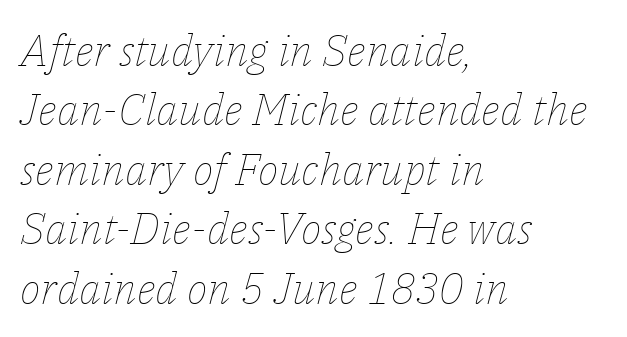
{"italic": "yes", "lean": "right", "slant_degrees": 14, "bold": "no", "weight": "thin", "width": "normal", "stroke_contrast": "low", "x_height": "medium", "monospaced": "no", "underline": "no", "align": "left", "line_spacing": "normal", "line_spacing_ratio": 1.35, "letter_spacing": "normal", "letter_spacing_em": 0.0, "glyph_px": 44}
